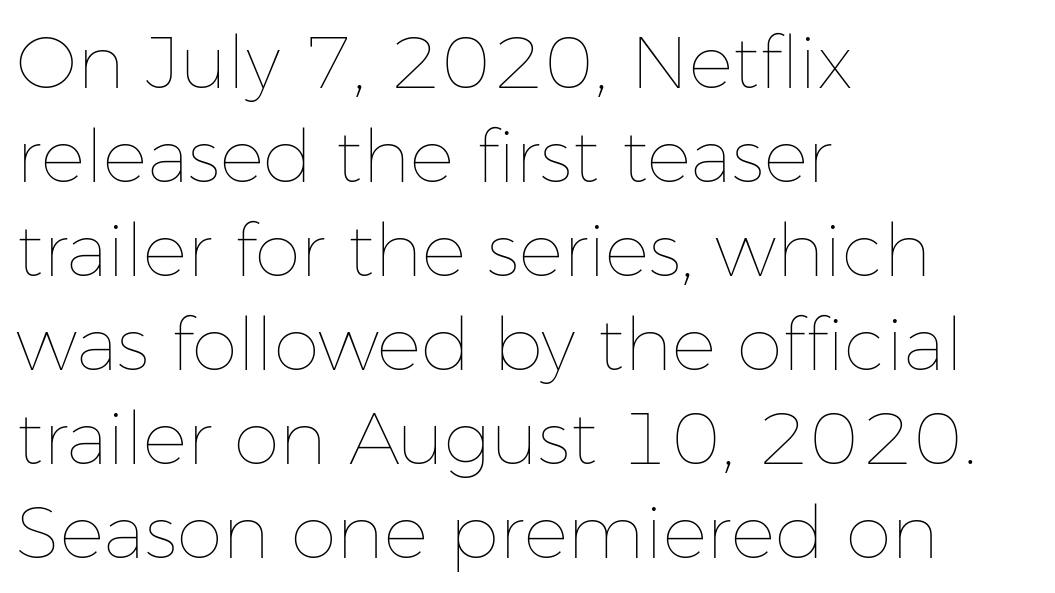
Q: Is the text bold? A: No.
Q: Is the text italic (slanted)? A: No, it is upright.
Q: Is the text underlined? A: No.
Q: How is the paragraph aligned? A: Left-aligned.
Q: Is the spacing between letters normal or unusually wide? A: Normal.
Q: Is the spacing between lines tight, normal or loose? A: Normal.
Q: Width (condensed, normal, or wide)? A: Normal.
Q: Stroke contrast? A: Low.
Q: x-height? A: Medium.
Q: Monospaced? A: No.
